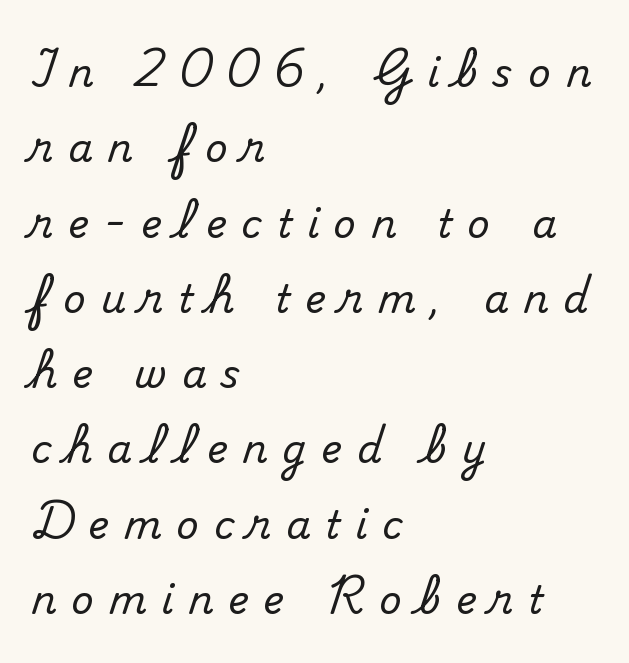
The image shows 39 px serif type; set left-aligned, loose line spacing (1.93x), unusually wide letter spacing (+0.38 em), not underlined; medium stroke contrast and a small x-height.
